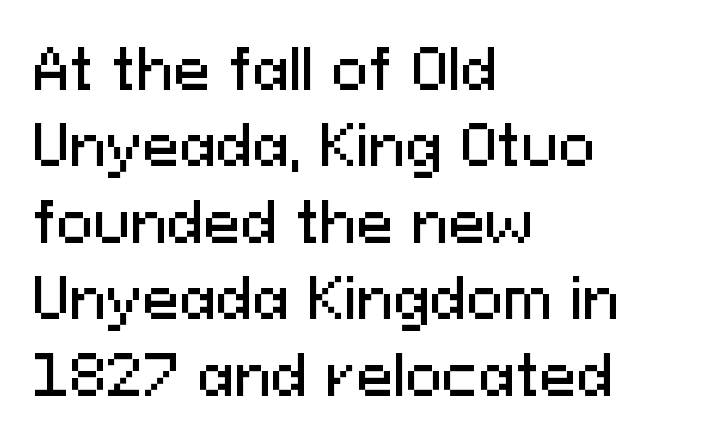
{"serif": "no", "italic": "no", "width": "normal", "stroke_contrast": "medium", "x_height": "medium", "monospaced": "no", "underline": "no", "align": "left", "line_spacing": "normal", "line_spacing_ratio": 1.39, "letter_spacing": "normal", "letter_spacing_em": 0.0, "glyph_px": 55}
